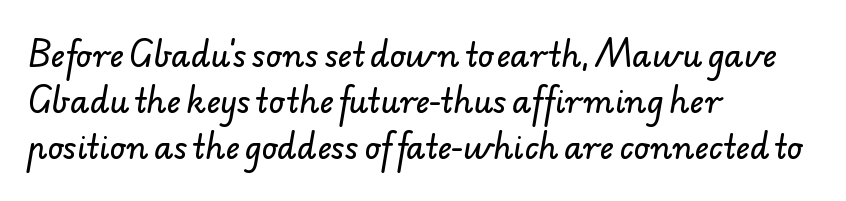
Q: Is the typeface a serif or a sans-serif typeface? A: Sans-serif.
Q: Is the text underlined? A: No.
Q: How is the paragraph aligned? A: Left-aligned.
Q: Is the spacing between letters normal or unusually wide? A: Normal.
Q: Is the spacing between lines tight, normal or loose? A: Normal.
Q: Width (condensed, normal, or wide)? A: Normal.
Q: Stroke contrast? A: Low.
Q: x-height? A: Small.
Q: Monospaced? A: No.
